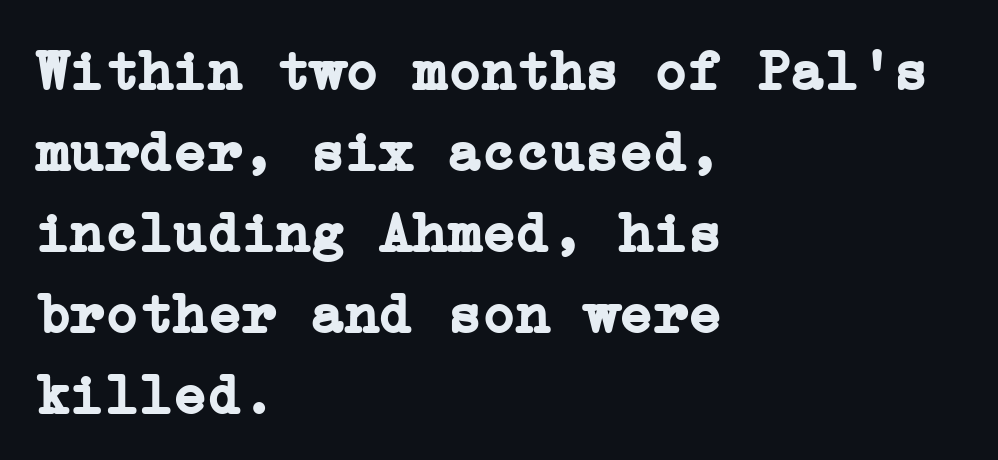
The image shows 57 px semibold serif type, upright; set left-aligned, normal line spacing (1.42x), normal letter spacing, not underlined; low stroke contrast and a medium x-height.
